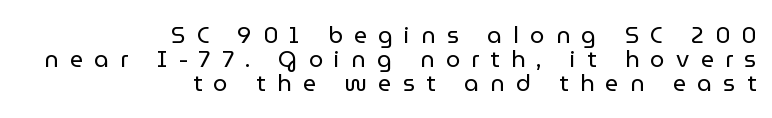
The image shows 23 px text type, upright; set right-aligned, tight line spacing (1.04x), unusually wide letter spacing (+0.49 em), not underlined.
